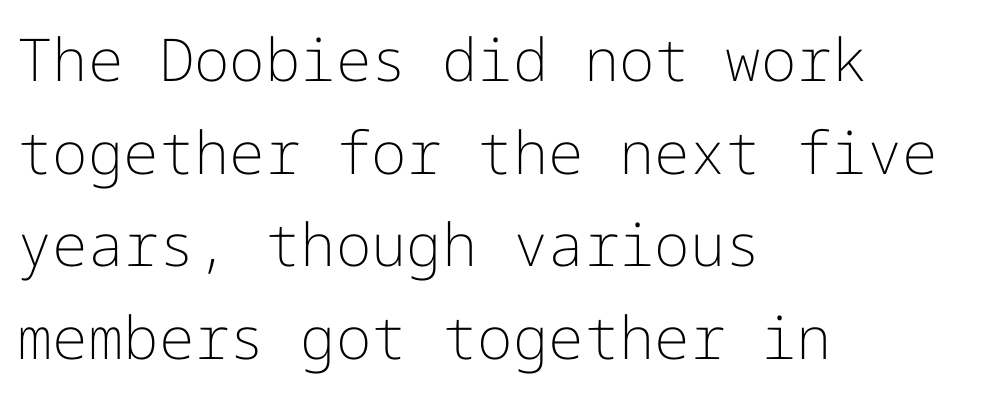
{"serif": "no", "italic": "no", "bold": "no", "weight": "light", "width": "normal", "stroke_contrast": "low", "x_height": "medium", "underline": "no", "align": "left", "line_spacing": "normal", "line_spacing_ratio": 1.57, "letter_spacing": "normal", "letter_spacing_em": 0.0, "glyph_px": 59}
